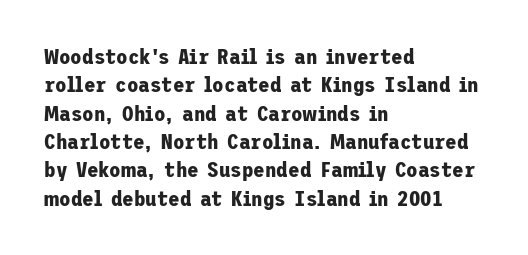
{"italic": "no", "bold": "yes", "underline": "no", "align": "left", "line_spacing": "normal", "line_spacing_ratio": 1.35, "letter_spacing": "normal", "letter_spacing_em": 0.0, "glyph_px": 21}
